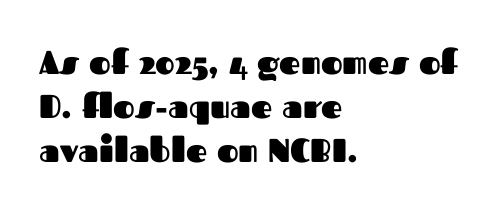
The image shows 33 px heavy sans-serif type, upright; set left-aligned, normal line spacing (1.33x), normal letter spacing, not underlined; medium stroke contrast and a medium x-height.
